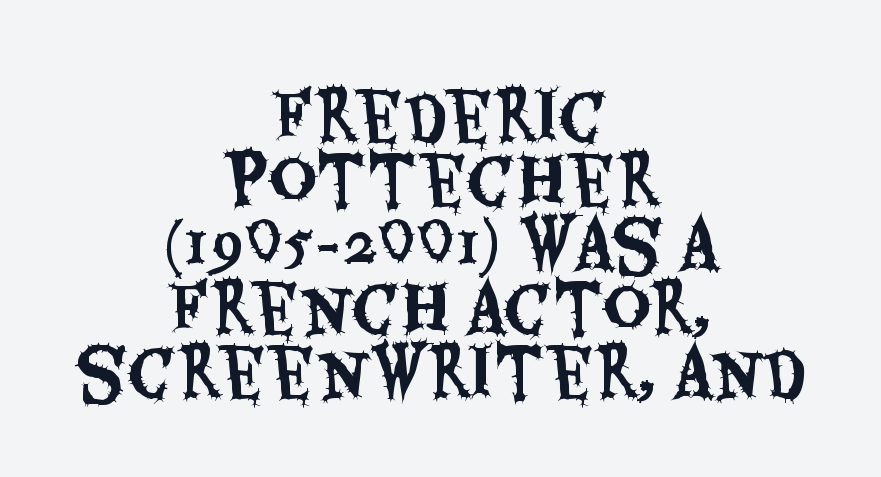
Q: Is the text italic (slanted)? A: No, it is upright.
Q: Is the typeface a serif or a sans-serif typeface? A: Sans-serif.
Q: Is the text underlined? A: No.
Q: How is the paragraph aligned? A: Centered.
Q: Is the spacing between letters normal or unusually wide? A: Normal.
Q: Is the spacing between lines tight, normal or loose? A: Tight.
Q: Width (condensed, normal, or wide)? A: Condensed.
Q: Stroke contrast? A: Medium.
Q: x-height? A: Large.
Q: Monospaced? A: No.
